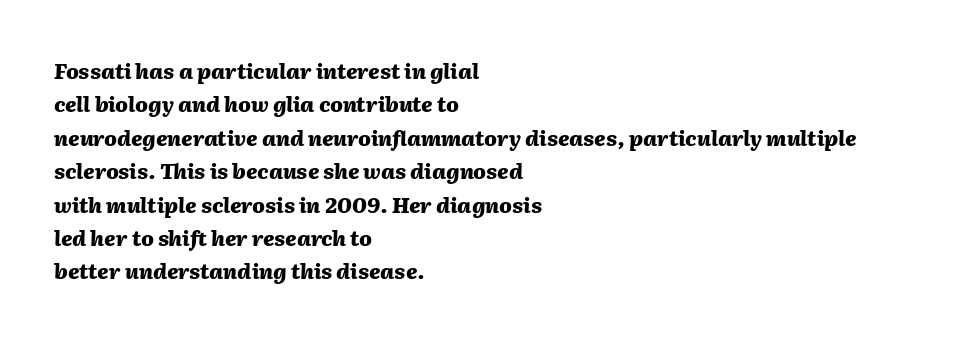
Q: Is the text bold? A: Yes.
Q: Is the text italic (slanted)? A: Yes, it leans right by about 2 degrees.
Q: Is the text underlined? A: No.
Q: How is the paragraph aligned? A: Left-aligned.
Q: Is the spacing between letters normal or unusually wide? A: Normal.
Q: Is the spacing between lines tight, normal or loose? A: Normal.
